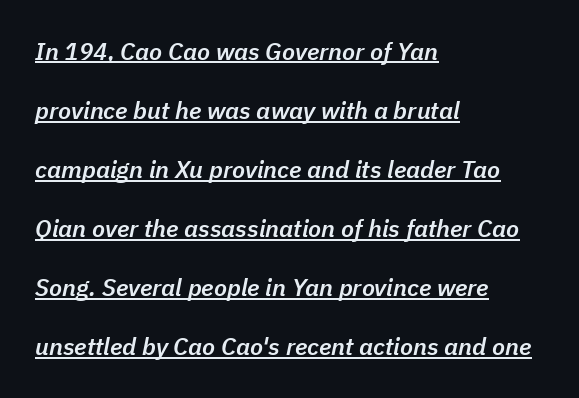
{"italic": "yes", "lean": "right", "slant_degrees": 11, "bold": "semi", "underline": "yes", "align": "left", "line_spacing": "loose", "line_spacing_ratio": 2.46, "letter_spacing": "normal", "letter_spacing_em": 0.0, "glyph_px": 24}
